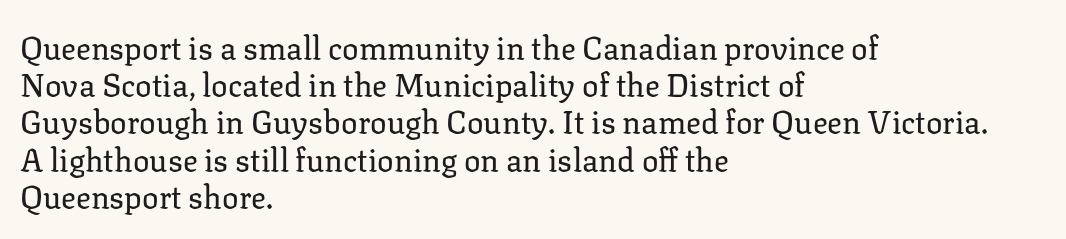
The lettering stays uniformly vertical, giving the passage a roman look. The letters carry serifs — small finishing strokes at the ends of their stems. The line texture is even and compact thanks to regular tracking. One-word summary of the alignment: left.
